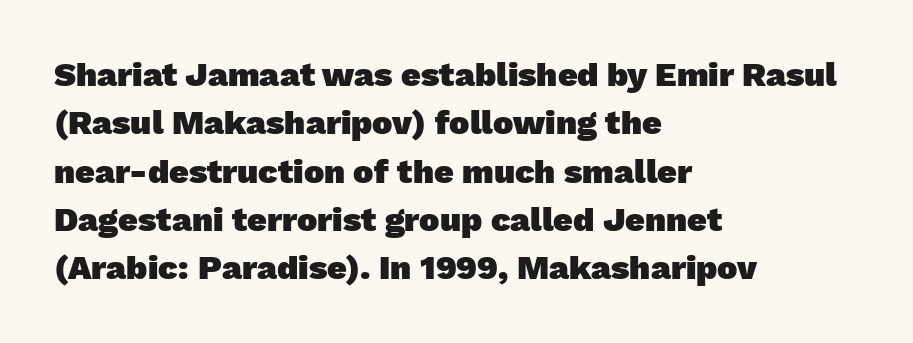
{"serif": "no", "bold": "yes", "weight": "heavy", "width": "normal", "stroke_contrast": "low", "x_height": "medium", "monospaced": "no", "underline": "no", "align": "left", "line_spacing": "normal", "line_spacing_ratio": 1.42, "letter_spacing": "normal", "letter_spacing_em": 0.0, "glyph_px": 34}
